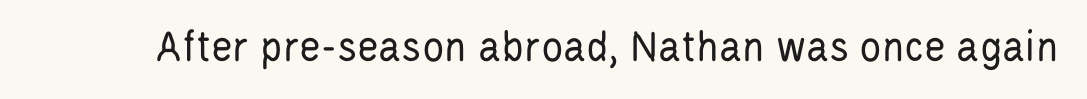
I'd call this a sans setting — the letters go barefoot. The letterforms sit at book weight or below. The rendering uses natural spacing where letterforms have individual widths. Words float on clear page, feet unadorned.
